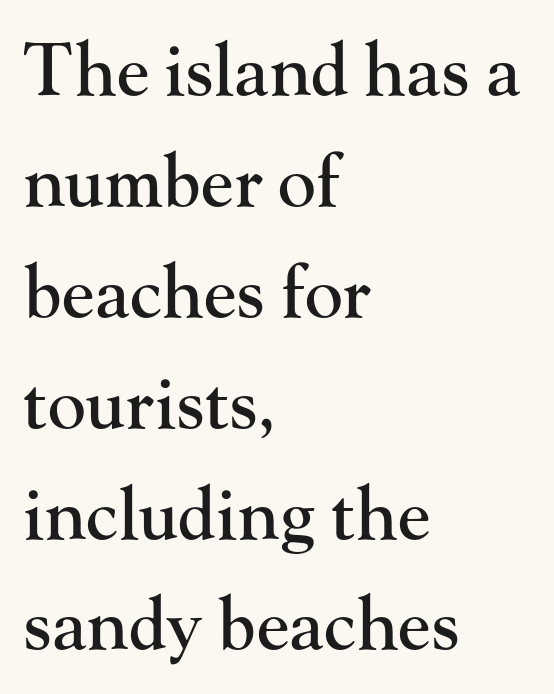
{"serif": "yes", "italic": "no", "width": "normal", "stroke_contrast": "high", "x_height": "small", "monospaced": "no", "underline": "no", "align": "left", "line_spacing": "normal", "line_spacing_ratio": 1.54, "letter_spacing": "normal", "letter_spacing_em": 0.0, "glyph_px": 72}
